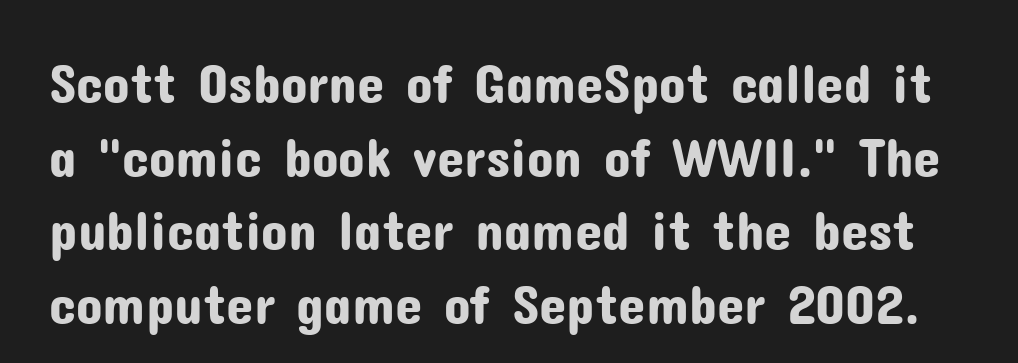
Regarding serifs, this sample does without them. The rendering uses natural spacing where letterforms have individual widths. This rendering features lettering with no underline. There is no visible air inserted between adjacent glyphs. Characters remain perfectly vertical along every line. Vertically, the passage feels balanced, rows spaced as you'd expect.
